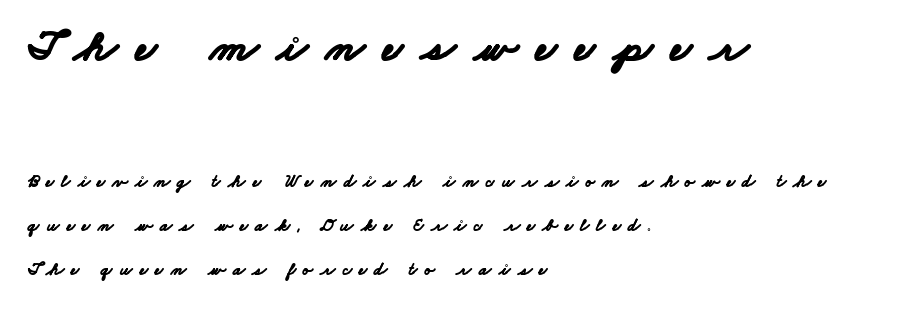
The space directly below the letters is spotless. These lines are rendered in a variable-pitch font. Tracking here is generous; glyphs stand well apart from one another. Summary of vertical rhythm: relaxed, with wide interline spacing. To sum up the face: it is a sans, with no serifs. The compositor pushed each line to the left boundary.
